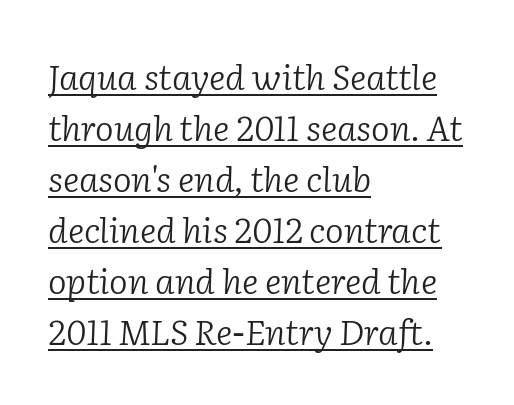
Q: Is the text bold? A: No.
Q: Is the text italic (slanted)? A: Yes, it leans right by about 2 degrees.
Q: Is the typeface a serif or a sans-serif typeface? A: Serif.
Q: Is the text underlined? A: Yes.
Q: How is the paragraph aligned? A: Left-aligned.
Q: Is the spacing between letters normal or unusually wide? A: Normal.
Q: Is the spacing between lines tight, normal or loose? A: Normal.
Q: Width (condensed, normal, or wide)? A: Normal.
Q: Stroke contrast? A: Low.
Q: x-height? A: Medium.
Q: Monospaced? A: No.
